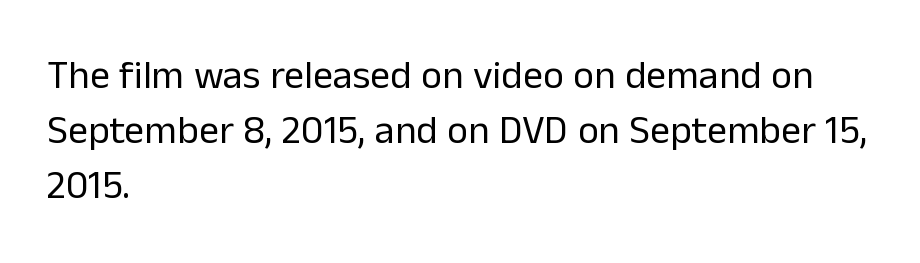
On a weight scale, this lands at 450 or below. Examine the stroke ends and you'll find no serifs. These lines are rendered in a variable-pitch font. Underline: absent.
